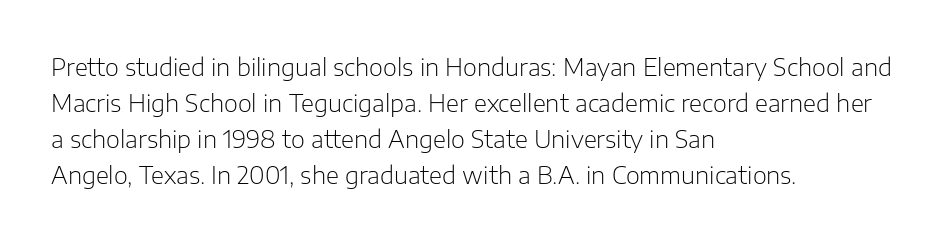
There is no visible air inserted between adjacent glyphs. The rendering anchors every line to the left-hand side. Counters stay open thanks to moderate or lighter strokes. Is there much room between lines? A standard amount, neither cramped nor airy. Type without underlining.
